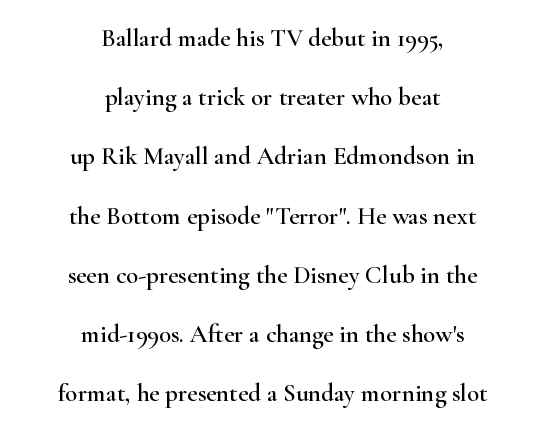
Q: Is the text italic (slanted)? A: No, it is upright.
Q: Is the text underlined? A: No.
Q: How is the paragraph aligned? A: Centered.
Q: Is the spacing between letters normal or unusually wide? A: Normal.
Q: Is the spacing between lines tight, normal or loose? A: Loose.
